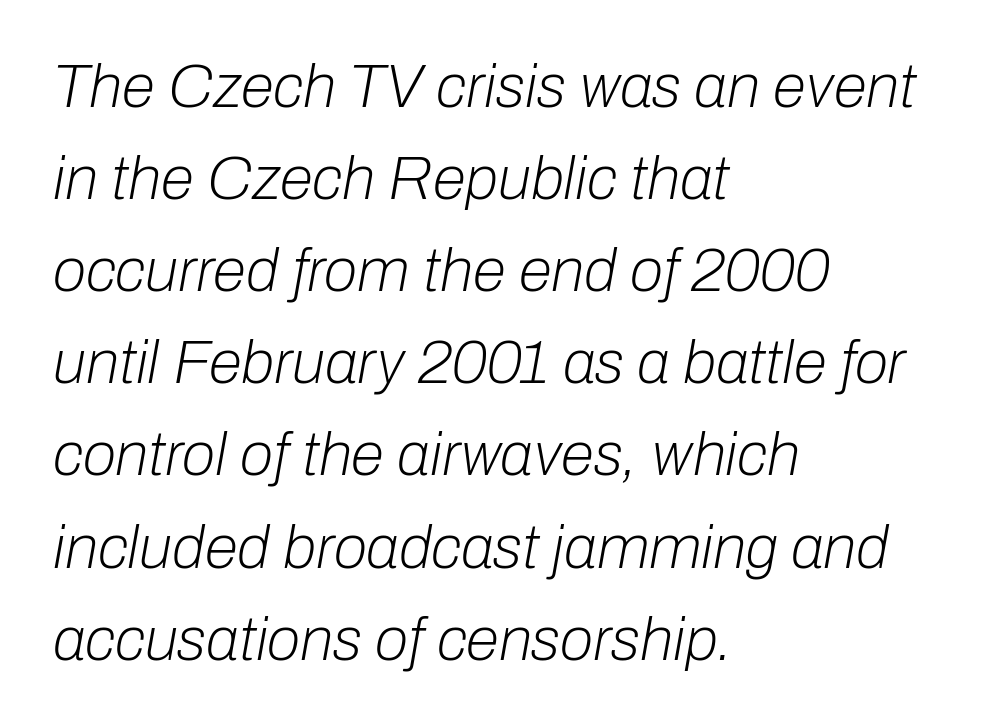
Q: Is the text bold? A: No.
Q: Is the text italic (slanted)? A: Yes, it leans right by about 10 degrees.
Q: Is the text underlined? A: No.
Q: How is the paragraph aligned? A: Left-aligned.
Q: Is the spacing between letters normal or unusually wide? A: Normal.
Q: Is the spacing between lines tight, normal or loose? A: Normal.
Q: Width (condensed, normal, or wide)? A: Normal.
Q: Stroke contrast? A: Low.
Q: x-height? A: Medium.
Q: Monospaced? A: No.
